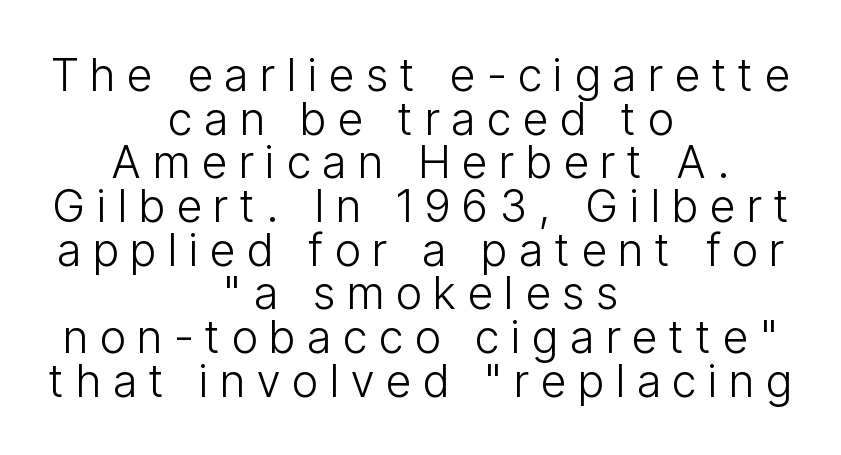
Each letter keeps its own natural width here, so spacing adapts to shape. Descenders hang freely into open space. Interline gaps are noticeably narrow in this sample. Tall strokes in this sample are plumb rather than angled. Is the stroke heavy? The answer is a plain regular-or-lighter. The passage shown has open, widely tracked lettering throughout.
